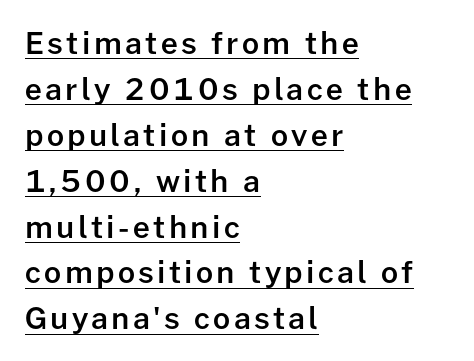
{"serif": "no", "italic": "no", "bold": "semi", "weight": "semibold", "width": "normal", "stroke_contrast": "low", "x_height": "medium", "monospaced": "no", "underline": "yes", "align": "left", "line_spacing": "normal", "line_spacing_ratio": 1.53, "glyph_px": 30}
